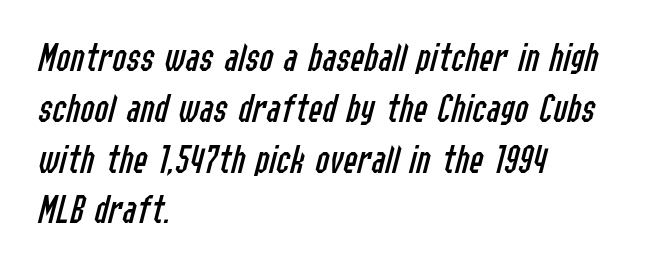
Is the type slanted? Yes — the strokes lean at a clear angle. The typeface has the unassuming heft of standard copy or less. The passage shown is typed in a proportional face where columns would drift. Alignment: flush left.
